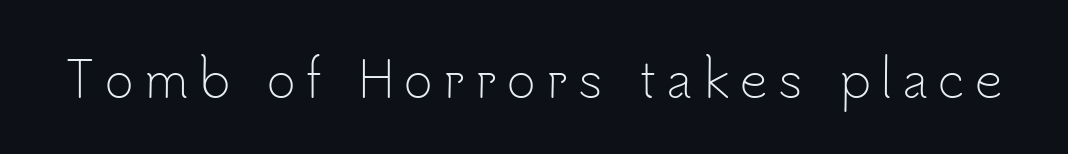
Tracking value appears strongly positive — letters spread wide. Looks like regular typesetting: each glyph gets only the width it needs. Nope, no serifs anywhere on these letters. The gap between lines stays unmarked. The type sits square on the baseline with zero lean.
